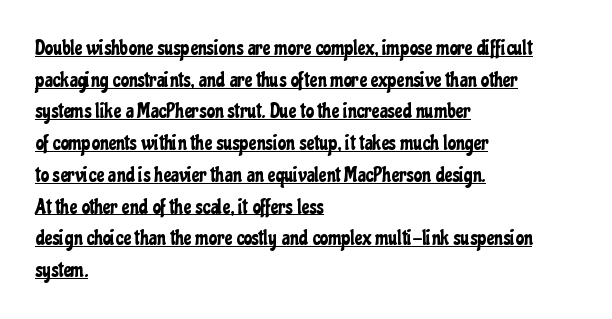
Q: Is the text italic (slanted)? A: No, it is upright.
Q: Is the text underlined? A: Yes.
Q: How is the paragraph aligned? A: Left-aligned.
Q: Is the spacing between letters normal or unusually wide? A: Normal.
Q: Is the spacing between lines tight, normal or loose? A: Normal.
